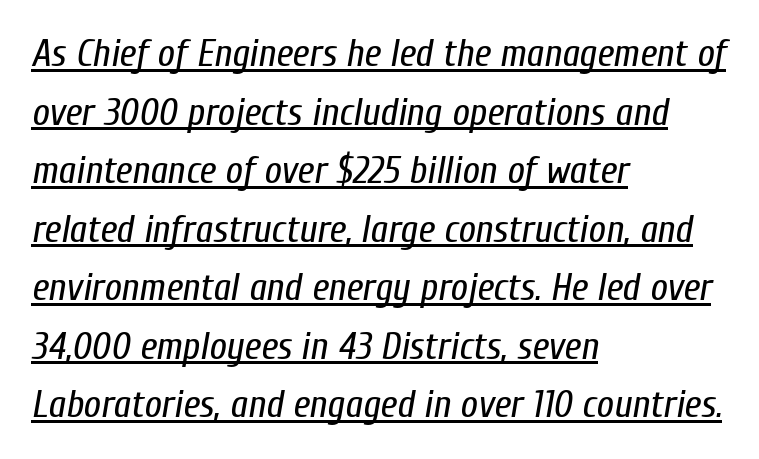
Weight: in the light-to-regular range. Tracking here is standard; glyphs follow each other at the usual distance. Line spacing here is normal. Does a line run under the words? Yes, clearly.
